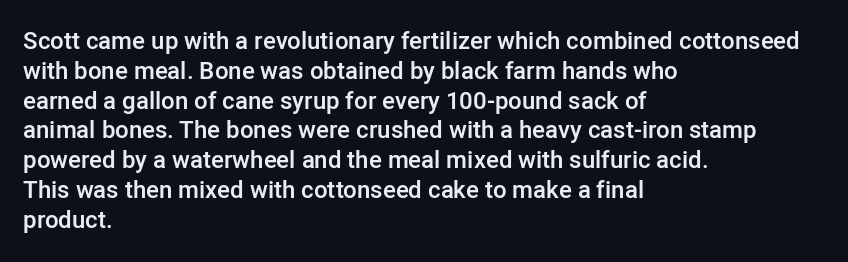
Q: Is the text bold? A: Semi-bold.
Q: Is the text italic (slanted)? A: No, it is upright.
Q: Is the text underlined? A: No.
Q: How is the paragraph aligned? A: Left-aligned.
Q: Is the spacing between letters normal or unusually wide? A: Normal.
